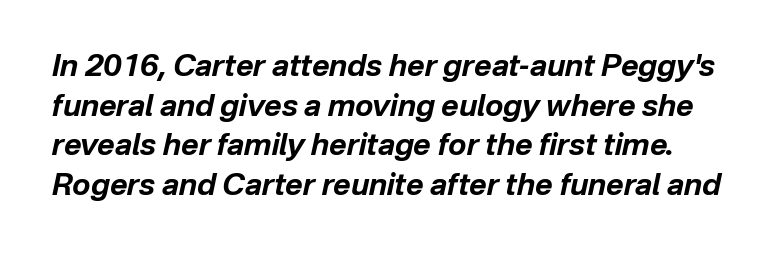
The image shows 30 px bold type, italic (leaning right); set normal line spacing (1.32x), normal letter spacing, not underlined; low stroke contrast and a medium x-height.
